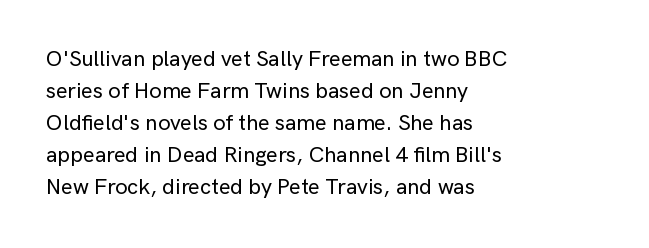
{"italic": "no", "underline": "no", "align": "left", "line_spacing": "normal", "line_spacing_ratio": 1.46, "letter_spacing": "normal", "letter_spacing_em": 0.0, "glyph_px": 22}
